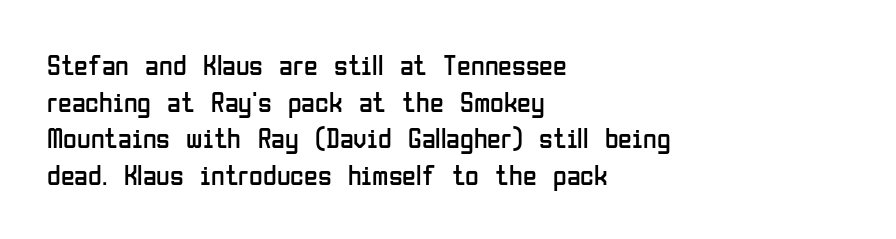
{"serif": "no", "italic": "no", "bold": "no", "weight": "regular", "width": "condensed", "stroke_contrast": "low", "x_height": "medium", "monospaced": "no", "underline": "no", "align": "left", "line_spacing": "normal", "line_spacing_ratio": 1.31, "letter_spacing": "normal", "letter_spacing_em": 0.0, "glyph_px": 28}
